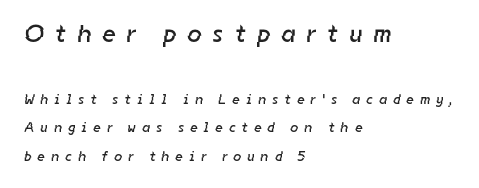
The image shows 25 px text type; set left-aligned, loose line spacing (2.01x), unusually wide letter spacing (+0.46 em), not underlined; the first (top) block is 1.79x larger.
